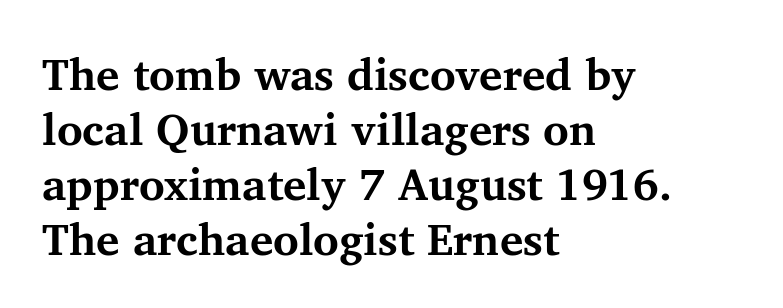
The image shows 44 px bold serif type, upright; set left-aligned, normal line spacing (1.25x), normal letter spacing, not underlined; medium stroke contrast and a medium x-height.
